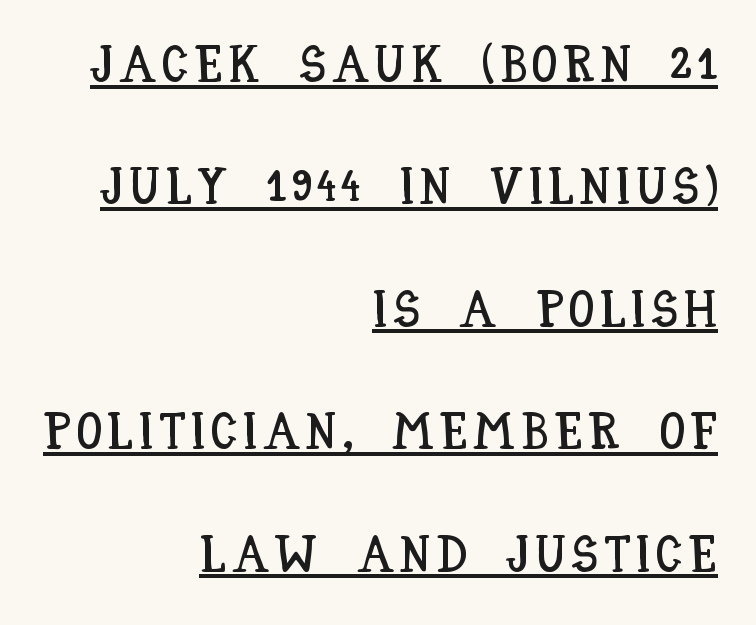
Descenders here cross a horizontal rule under the line. You could not count columns in this text — the font is proportionally spaced. Posture: vertical. These lines are set flush right with a ragged left edge.
